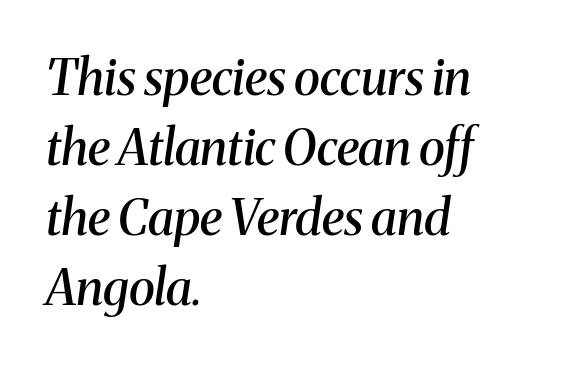
Q: Is the text bold? A: Semi-bold.
Q: Is the text italic (slanted)? A: Yes, it leans right by about 8 degrees.
Q: Is the typeface a serif or a sans-serif typeface? A: Serif.
Q: Is the text underlined? A: No.
Q: How is the paragraph aligned? A: Left-aligned.
Q: Is the spacing between letters normal or unusually wide? A: Normal.
Q: Is the spacing between lines tight, normal or loose? A: Normal.
Q: Width (condensed, normal, or wide)? A: Normal.
Q: Stroke contrast? A: Medium.
Q: x-height? A: Medium.
Q: Monospaced? A: No.
